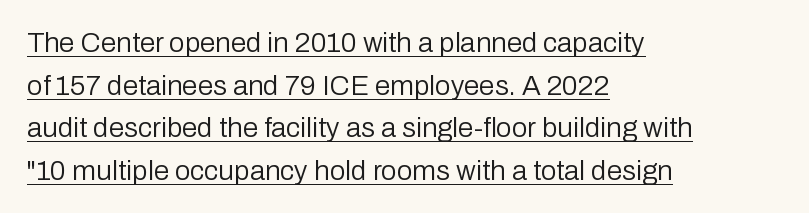
Q: Is the text bold? A: No.
Q: Is the text italic (slanted)? A: No, it is upright.
Q: Is the typeface a serif or a sans-serif typeface? A: Sans-serif.
Q: Is the text underlined? A: Yes.
Q: How is the paragraph aligned? A: Left-aligned.
Q: Is the spacing between letters normal or unusually wide? A: Normal.
Q: Is the spacing between lines tight, normal or loose? A: Normal.
Q: Width (condensed, normal, or wide)? A: Normal.
Q: Stroke contrast? A: Low.
Q: x-height? A: Medium.
Q: Monospaced? A: No.
